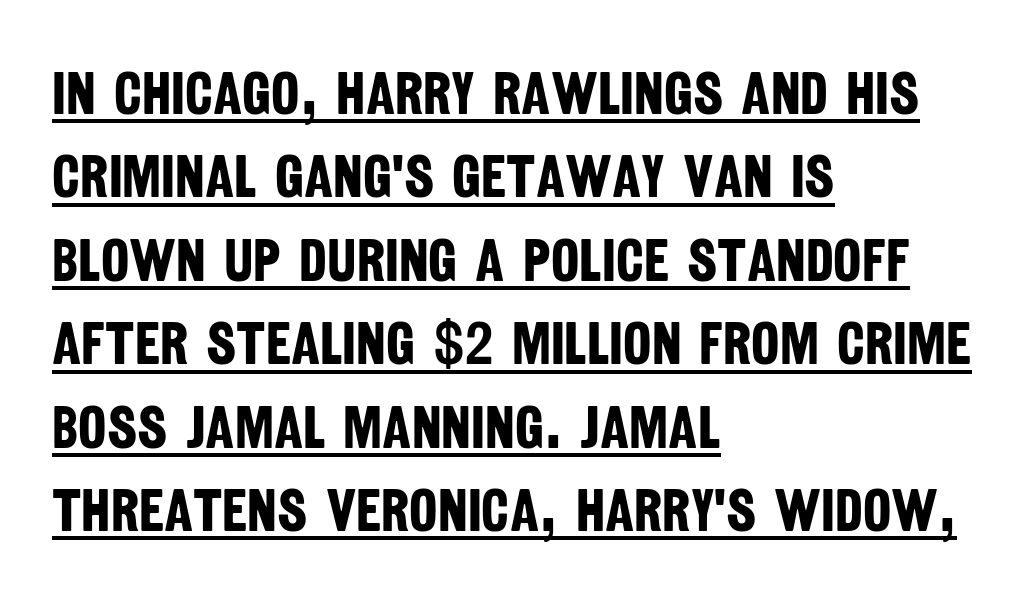
{"serif": "no", "bold": "yes", "weight": "bold", "width": "condensed", "stroke_contrast": "low", "x_height": "large", "monospaced": "no", "underline": "yes", "align": "left", "line_spacing": "normal", "line_spacing_ratio": 1.39, "letter_spacing": "normal", "letter_spacing_em": 0.0, "glyph_px": 60}
